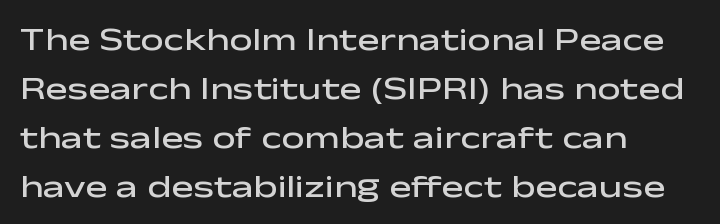
Q: Is the text bold? A: Semi-bold.
Q: Is the text italic (slanted)? A: No, it is upright.
Q: Is the typeface a serif or a sans-serif typeface? A: Sans-serif.
Q: Is the text underlined? A: No.
Q: How is the paragraph aligned? A: Left-aligned.
Q: Is the spacing between letters normal or unusually wide? A: Normal.
Q: Is the spacing between lines tight, normal or loose? A: Normal.
Q: Width (condensed, normal, or wide)? A: Wide.
Q: Stroke contrast? A: Low.
Q: x-height? A: Medium.
Q: Monospaced? A: No.
